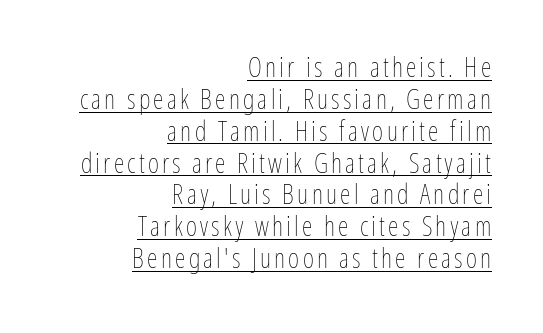
The image shows 27 px text type, upright; set right-aligned, line spacing 1.18x, underlined.
